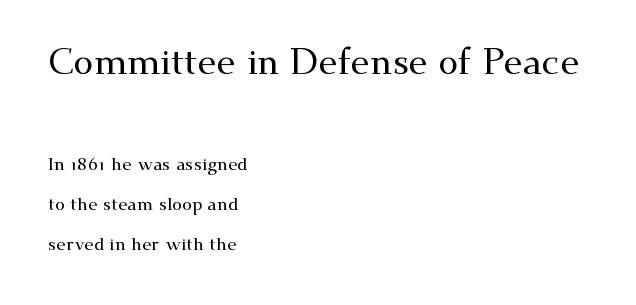
{"serif": "yes", "italic": "no", "width": "wide", "stroke_contrast": "medium", "x_height": "small", "monospaced": "no", "underline": "no", "align": "left", "line_spacing": "loose", "line_spacing_ratio": 2.23, "letter_spacing": "normal", "letter_spacing_em": 0.0, "larger_block": "first", "size_ratio": 2.0, "glyph_px": 36}
